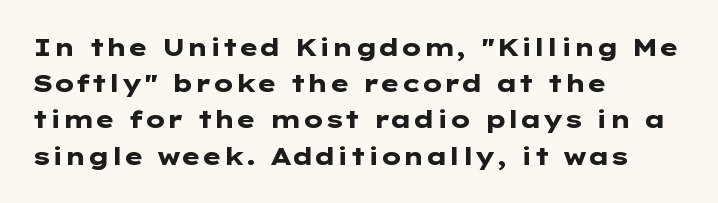
The image shows 24 px bold type, upright; set left-aligned, normal line spacing (1.51x), normal letter spacing, not underlined.
